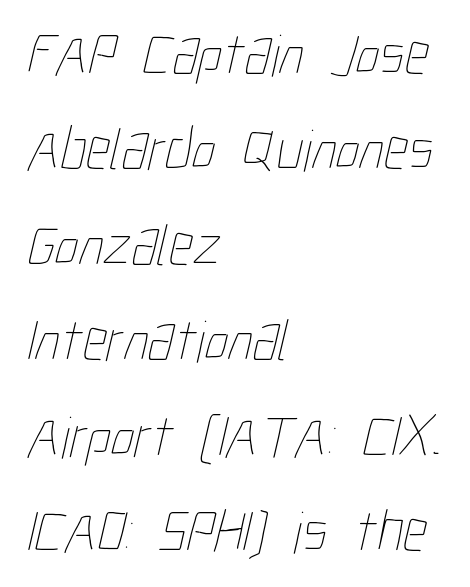
{"bold": "no", "weight": "thin", "width": "condensed", "stroke_contrast": "low", "x_height": "medium", "monospaced": "no", "underline": "no", "align": "left", "line_spacing": "normal", "line_spacing_ratio": 1.59, "letter_spacing": "normal", "letter_spacing_em": 0.0, "glyph_px": 60}
